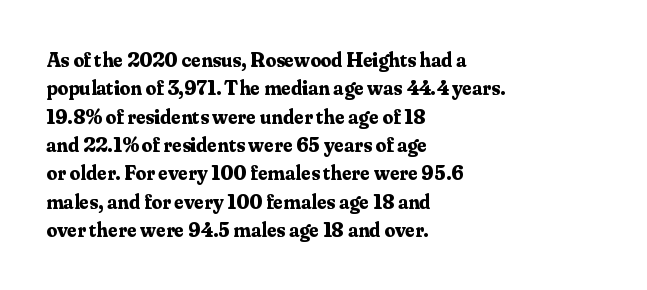
{"italic": "no", "bold": "yes", "underline": "no", "align": "left", "line_spacing": "normal", "line_spacing_ratio": 1.35, "letter_spacing": "normal", "letter_spacing_em": 0.0, "glyph_px": 21}
